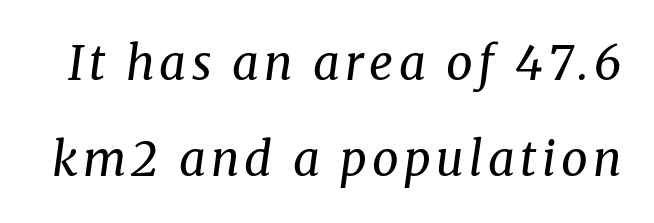
Q: Is the text bold? A: No.
Q: Is the text italic (slanted)? A: Yes, it leans right by about 8 degrees.
Q: Is the typeface a serif or a sans-serif typeface? A: Serif.
Q: Is the text underlined? A: No.
Q: Is the spacing between lines tight, normal or loose? A: Loose.
Q: Width (condensed, normal, or wide)? A: Normal.
Q: Stroke contrast? A: Medium.
Q: x-height? A: Medium.
Q: Monospaced? A: No.
